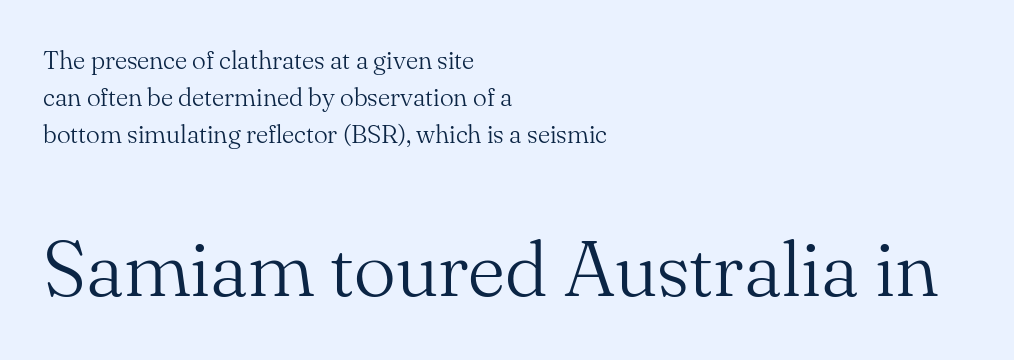
Q: Is the text bold? A: No.
Q: Is the text italic (slanted)? A: No, it is upright.
Q: Is the typeface a serif or a sans-serif typeface? A: Serif.
Q: Is the text underlined? A: No.
Q: How is the paragraph aligned? A: Left-aligned.
Q: Is the spacing between letters normal or unusually wide? A: Normal.
Q: Is the spacing between lines tight, normal or loose? A: Normal.
Q: Which block of text is set in a larger size, the first (top) or the second (bottom)? A: The second (bottom) one.
Q: Width (condensed, normal, or wide)? A: Normal.
Q: Stroke contrast? A: Medium.
Q: x-height? A: Small.
Q: Monospaced? A: No.
